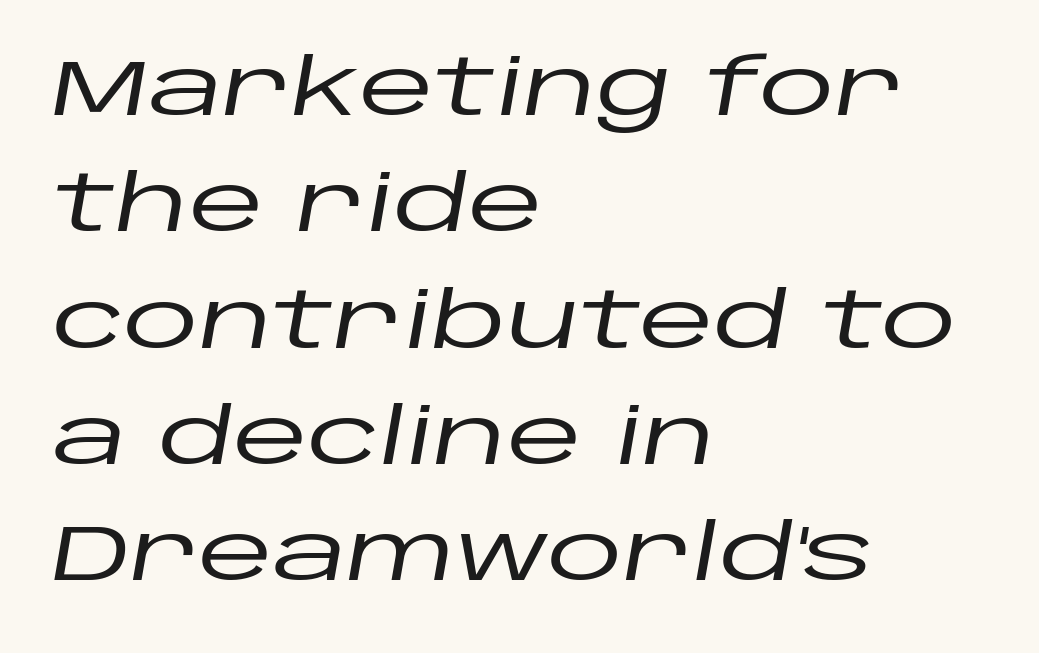
The image shows 77 px wide type, italic (leaning right); set left-aligned, normal line spacing (1.51x), normal letter spacing, not underlined; low stroke contrast and a large x-height.
